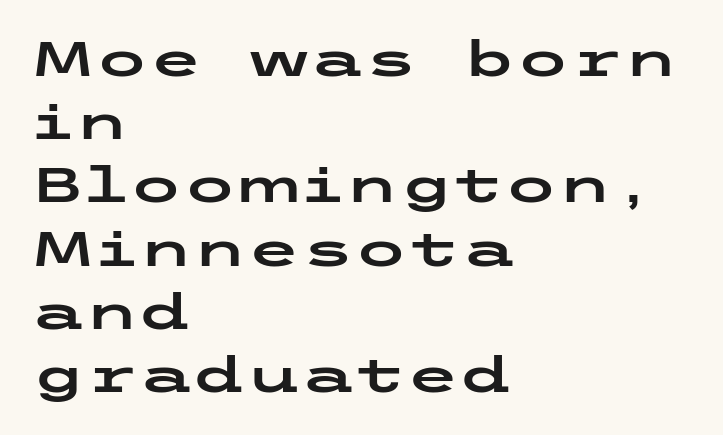
Q: Is the text italic (slanted)? A: No, it is upright.
Q: Is the typeface a serif or a sans-serif typeface? A: Sans-serif.
Q: Is the text underlined? A: No.
Q: How is the paragraph aligned? A: Left-aligned.
Q: Is the spacing between letters normal or unusually wide? A: Normal.
Q: Is the spacing between lines tight, normal or loose? A: Normal.
Q: Width (condensed, normal, or wide)? A: Wide.
Q: Stroke contrast? A: Low.
Q: x-height? A: Medium.
